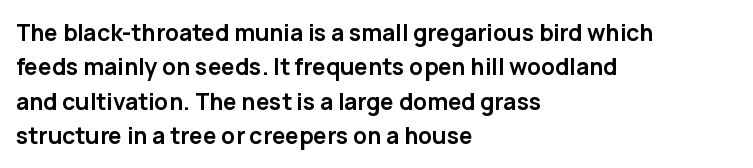
{"italic": "no", "bold": "yes", "underline": "no", "align": "left", "line_spacing": "normal", "line_spacing_ratio": 1.5, "letter_spacing": "normal", "letter_spacing_em": 0.0, "glyph_px": 23}
